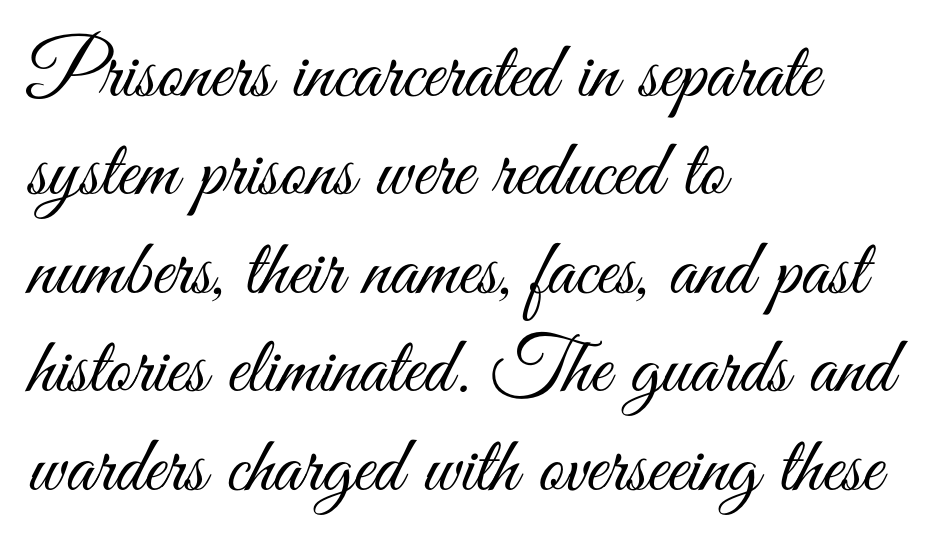
{"serif": "no", "bold": "no", "weight": "light", "width": "condensed", "stroke_contrast": "medium", "x_height": "small", "monospaced": "no", "underline": "no", "align": "left", "line_spacing_ratio": 1.23, "letter_spacing": "normal", "letter_spacing_em": 0.0, "glyph_px": 80}
